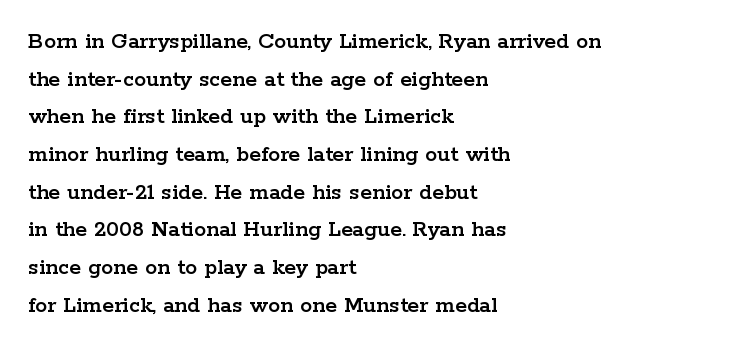
{"italic": "no", "underline": "no", "align": "left", "line_spacing": "normal", "line_spacing_ratio": 1.57, "letter_spacing": "normal", "letter_spacing_em": 0.0, "glyph_px": 24}
